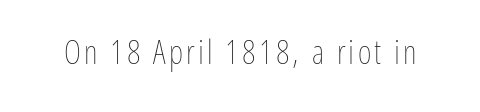
The image shows 33 px thin, condensed type, upright; set not underlined; low stroke contrast and a medium x-height.
